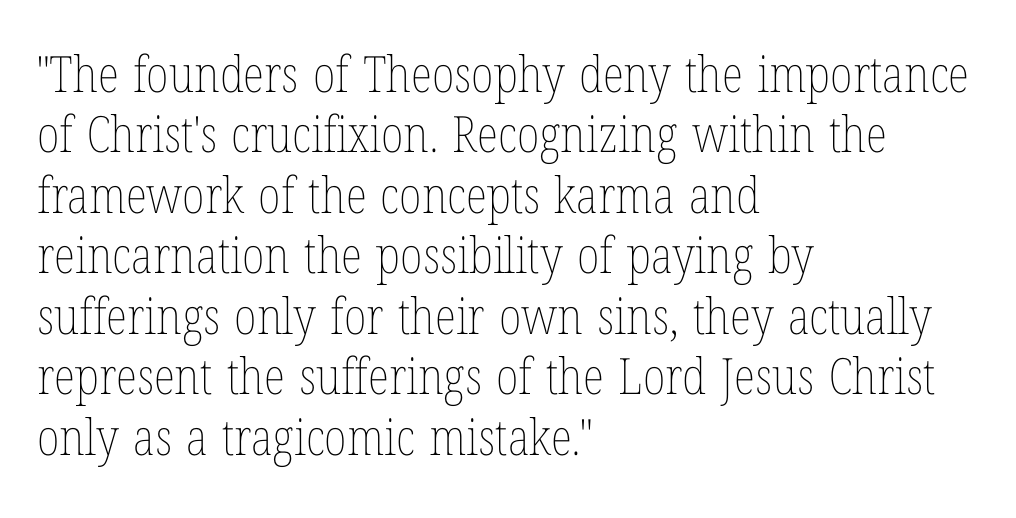
{"italic": "no", "bold": "no", "weight": "thin", "width": "condensed", "stroke_contrast": "low", "x_height": "medium", "monospaced": "no", "underline": "no", "align": "left", "line_spacing_ratio": 1.21, "letter_spacing": "normal", "letter_spacing_em": 0.0, "glyph_px": 50}
